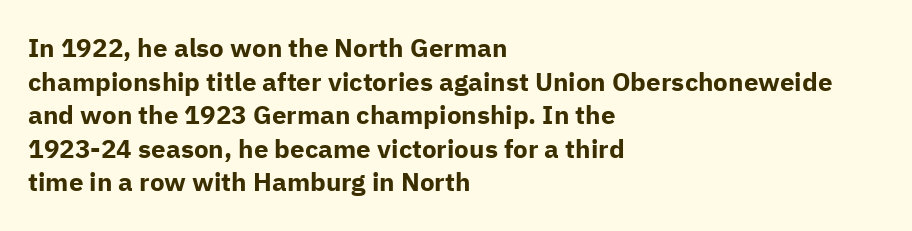
Q: Is the text bold? A: Yes.
Q: Is the text italic (slanted)? A: No, it is upright.
Q: Is the text underlined? A: No.
Q: How is the paragraph aligned? A: Left-aligned.
Q: Is the spacing between letters normal or unusually wide? A: Normal.
Q: Is the spacing between lines tight, normal or loose? A: Normal.
